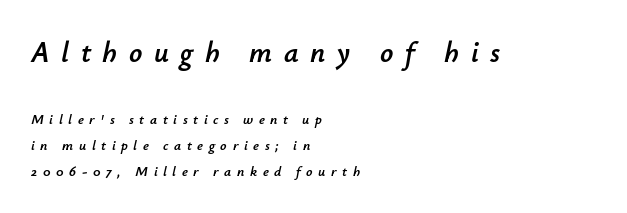
The rendering applies a slant to the glyphs. Each word looks stretched out because of the extra space between its letters. Think of a printed novel: that variable character pitch is what you see here. Quick note: underline off. This layout puts the oversized block above and the modest block below. Reading down the block, your eye returns to a fixed left position each line.
